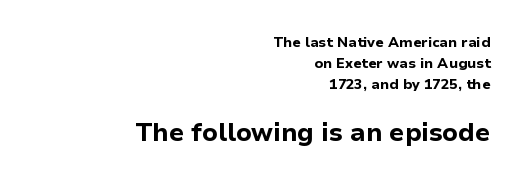
The image shows 25 px bold type, upright; set right-aligned, normal line spacing (1.51x), normal letter spacing, not underlined; the second (bottom) block is 1.79x larger.
